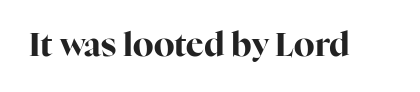
Q: Is the text bold? A: Yes.
Q: Is the text italic (slanted)? A: No, it is upright.
Q: Is the typeface a serif or a sans-serif typeface? A: Serif.
Q: Is the text underlined? A: No.
Q: Is the spacing between letters normal or unusually wide? A: Normal.
Q: Width (condensed, normal, or wide)? A: Normal.
Q: Stroke contrast? A: High.
Q: x-height? A: Medium.
Q: Monospaced? A: No.
